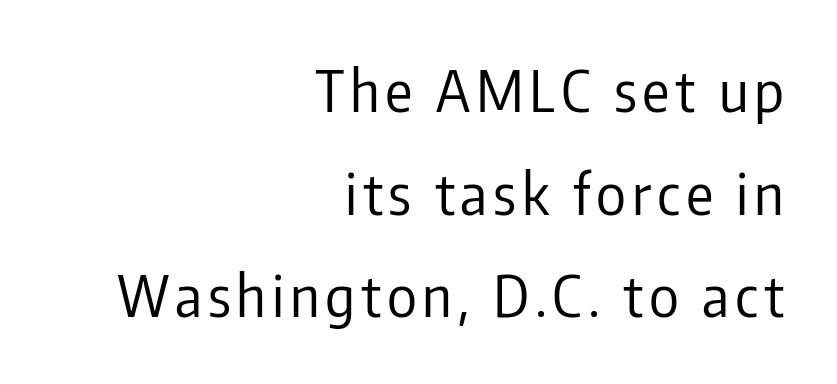
{"serif": "no", "italic": "no", "bold": "no", "weight": "regular", "width": "condensed", "stroke_contrast": "low", "x_height": "medium", "monospaced": "no", "underline": "no", "align": "right", "line_spacing_ratio": 1.8, "glyph_px": 57}
